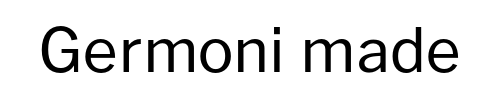
Q: Is the text bold? A: No.
Q: Is the text italic (slanted)? A: No, it is upright.
Q: Is the typeface a serif or a sans-serif typeface? A: Sans-serif.
Q: Is the text underlined? A: No.
Q: Is the spacing between letters normal or unusually wide? A: Normal.
Q: Width (condensed, normal, or wide)? A: Normal.
Q: Stroke contrast? A: Low.
Q: x-height? A: Medium.
Q: Monospaced? A: No.
